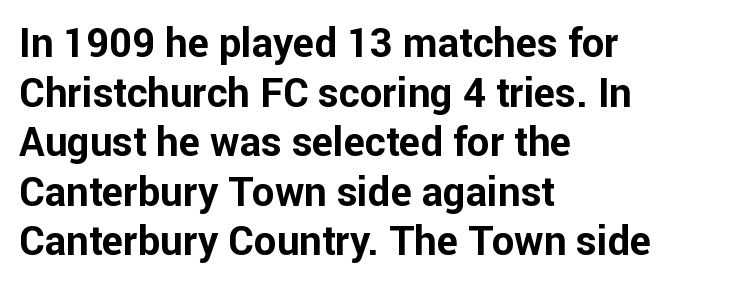
The image shows 40 px bold sans-serif type, upright; set left-aligned, line spacing 1.24x, normal letter spacing, not underlined; low stroke contrast and a medium x-height.
